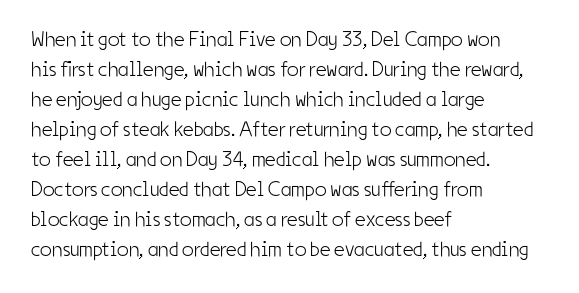
Q: Is the text bold? A: No.
Q: Is the text italic (slanted)? A: No, it is upright.
Q: Is the text underlined? A: No.
Q: How is the paragraph aligned? A: Left-aligned.
Q: Is the spacing between letters normal or unusually wide? A: Normal.
Q: Is the spacing between lines tight, normal or loose? A: Normal.
